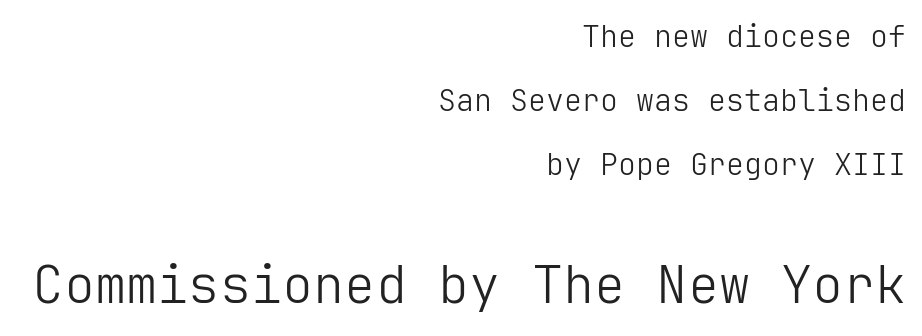
Q: Is the text bold? A: No.
Q: Is the text italic (slanted)? A: No, it is upright.
Q: Is the typeface a serif or a sans-serif typeface? A: Sans-serif.
Q: Is the text underlined? A: No.
Q: How is the paragraph aligned? A: Right-aligned.
Q: Is the spacing between letters normal or unusually wide? A: Normal.
Q: Is the spacing between lines tight, normal or loose? A: Loose.
Q: Which block of text is set in a larger size, the first (top) or the second (bottom)? A: The second (bottom) one.
Q: Width (condensed, normal, or wide)? A: Normal.
Q: Stroke contrast? A: Low.
Q: x-height? A: Medium.
